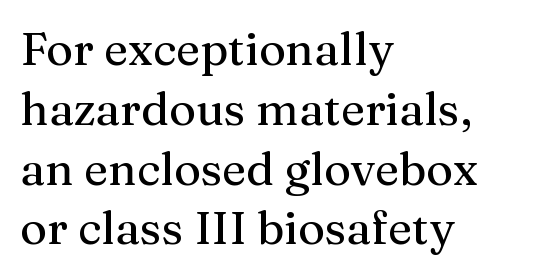
{"serif": "yes", "italic": "no", "width": "normal", "stroke_contrast": "medium", "x_height": "medium", "monospaced": "no", "underline": "no", "align": "left", "line_spacing": "normal", "line_spacing_ratio": 1.3, "letter_spacing": "normal", "letter_spacing_em": 0.0, "glyph_px": 46}
